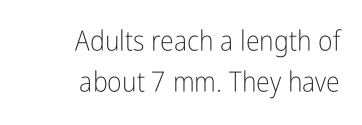
Nothing heavy about these letters — not bold at all. Is the block centered? No — it sits flush against the right margin. What's the leading like? Ordinary, nothing unusual. These lines are rendered in a variable-pitch font. Classification — sans serif.
